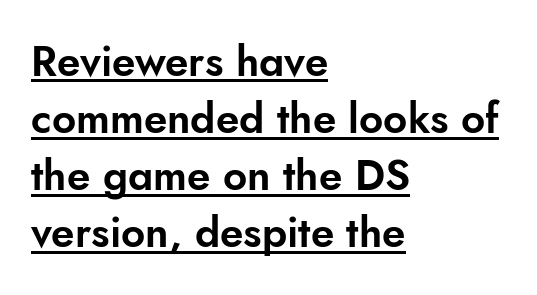
Q: Is the text italic (slanted)? A: No, it is upright.
Q: Is the typeface a serif or a sans-serif typeface? A: Sans-serif.
Q: Is the text underlined? A: Yes.
Q: How is the paragraph aligned? A: Left-aligned.
Q: Is the spacing between letters normal or unusually wide? A: Normal.
Q: Is the spacing between lines tight, normal or loose? A: Normal.
Q: Width (condensed, normal, or wide)? A: Normal.
Q: Stroke contrast? A: Low.
Q: x-height? A: Small.
Q: Monospaced? A: No.
